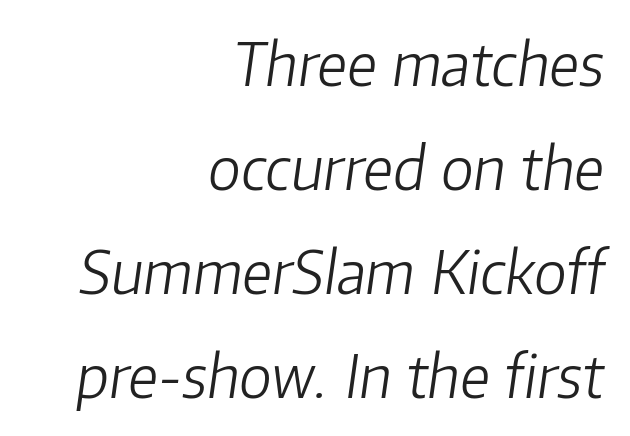
{"italic": "yes", "lean": "right", "slant_degrees": 8, "bold": "no", "weight": "light", "width": "normal", "stroke_contrast": "low", "x_height": "medium", "monospaced": "no", "underline": "no", "align": "right", "line_spacing_ratio": 1.76, "letter_spacing": "normal", "letter_spacing_em": 0.0, "glyph_px": 59}
